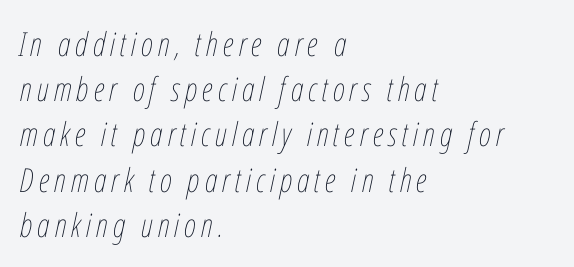
Q: Is the text bold? A: No.
Q: Is the text italic (slanted)? A: Yes, it leans right by about 12 degrees.
Q: Is the text underlined? A: No.
Q: How is the paragraph aligned? A: Left-aligned.
Q: Is the spacing between lines tight, normal or loose? A: Normal.
Q: Width (condensed, normal, or wide)? A: Condensed.
Q: Stroke contrast? A: Low.
Q: x-height? A: Medium.
Q: Monospaced? A: No.
